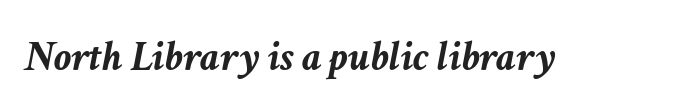
The image shows 43 px semibold type, italic (leaning right); set normal letter spacing, not underlined; low stroke contrast and a medium x-height.
